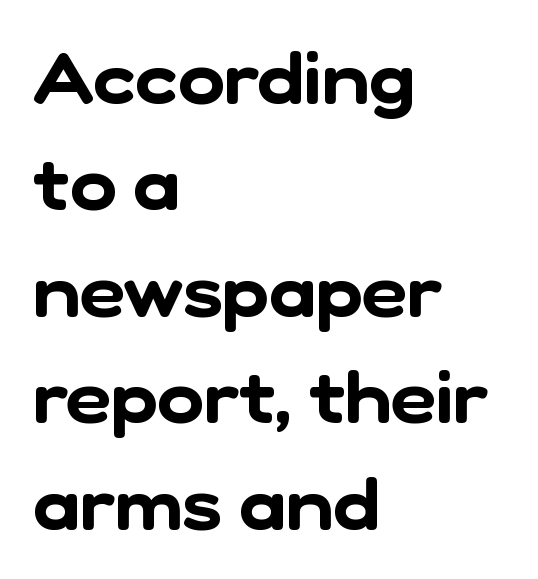
The rendering keeps characters at their native spacing. Underline: absent. Regarding serifs, this sample does without them. The setting favours the left margin, as ordinary paragraphs usually do. Normally led — the rows are evenly, conventionally spaced.
